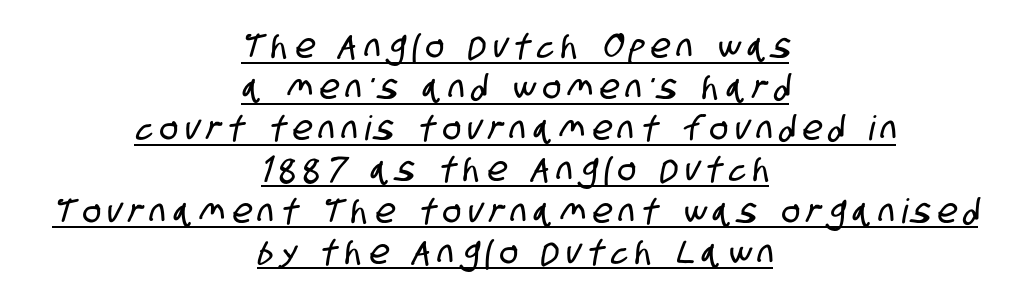
Q: Is the typeface a serif or a sans-serif typeface? A: Sans-serif.
Q: Is the text underlined? A: Yes.
Q: How is the paragraph aligned? A: Centered.
Q: Is the spacing between letters normal or unusually wide? A: Unusually wide.
Q: Width (condensed, normal, or wide)? A: Condensed.
Q: Stroke contrast? A: Low.
Q: x-height? A: Large.
Q: Monospaced? A: No.
